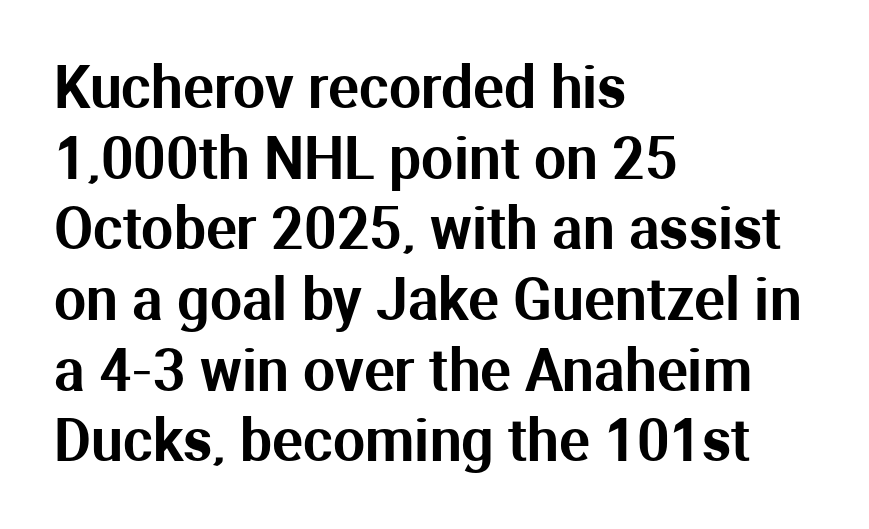
Spacing verdict: proportional, widths tailored to each character. The lettering stays uniformly vertical, giving the passage a roman look. Caption: multi-line text, flush left, ragged right. Inter-character spacing is left at the font's built-in metrics.
